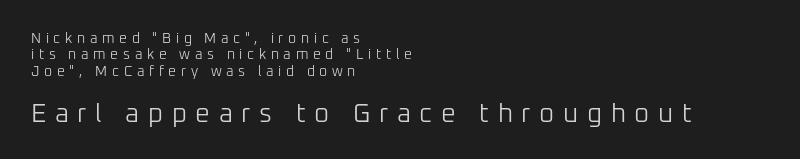
Someone cranked the tracking dial way up on this one. Honestly, there is no underline to notice here at all. Look at the glyph heights: the lower group is clearly the bigger setting. The letters stand straight up with perfectly vertical stems. Visually the block forms a straight wall on the left and a jagged coastline on the right.
